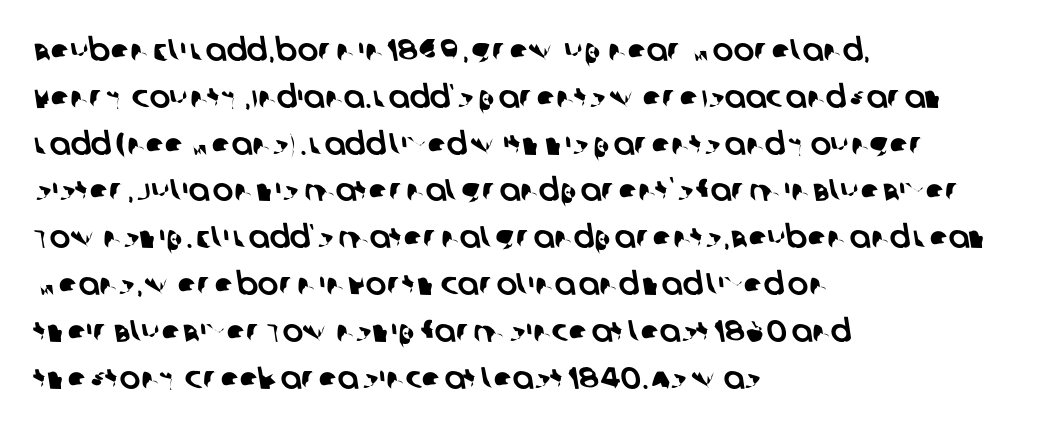
Words float on clear page, feet unadorned. Left-aligned paragraph, ragged on the right. The letters advance in unequal steps, a hallmark of proportional type. The type family on display is of the sans-serif kind. Observe the ordinary spacing: letters are neighbours, not strangers. Students, observe: this is what conventionally led text looks like.
